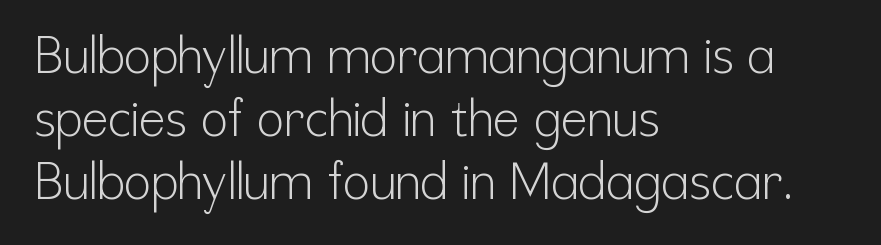
The image shows 50 px light, condensed sans-serif type, upright; set left-aligned, normal line spacing (1.26x), normal letter spacing, not underlined; low stroke contrast and a medium x-height.
